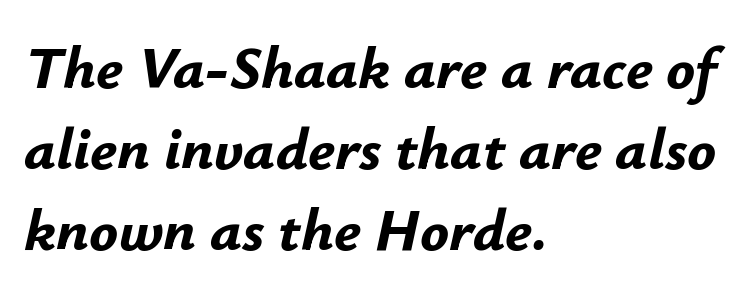
The space between consecutive lines is moderate. This rendering features lettering with no underline. Do the characters align in a grid? No, the font is proportional. The passage shown is emphatically bold. This rendering leaves character spacing at its baseline value. Notice how the stems are inclined rather than vertical — that's the hallmark of italics.
